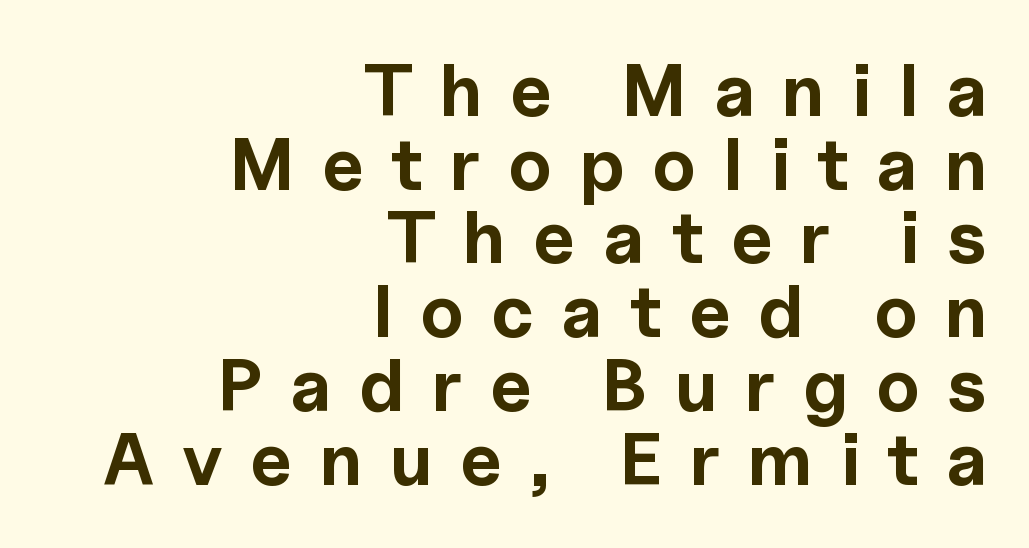
Q: Is the text bold? A: Yes.
Q: Is the text italic (slanted)? A: No, it is upright.
Q: Is the typeface a serif or a sans-serif typeface? A: Sans-serif.
Q: Is the text underlined? A: No.
Q: How is the paragraph aligned? A: Right-aligned.
Q: Is the spacing between letters normal or unusually wide? A: Unusually wide.
Q: Is the spacing between lines tight, normal or loose? A: Tight.
Q: Width (condensed, normal, or wide)? A: Normal.
Q: x-height? A: Medium.
Q: Monospaced? A: No.
